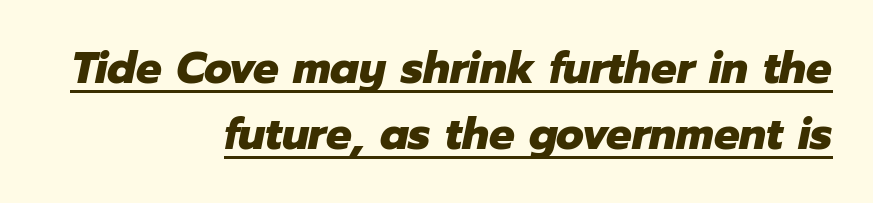
The image shows 45 px heavy type, italic (leaning right); set right-aligned, normal line spacing (1.47x), normal letter spacing, underlined; low stroke contrast and a medium x-height.
